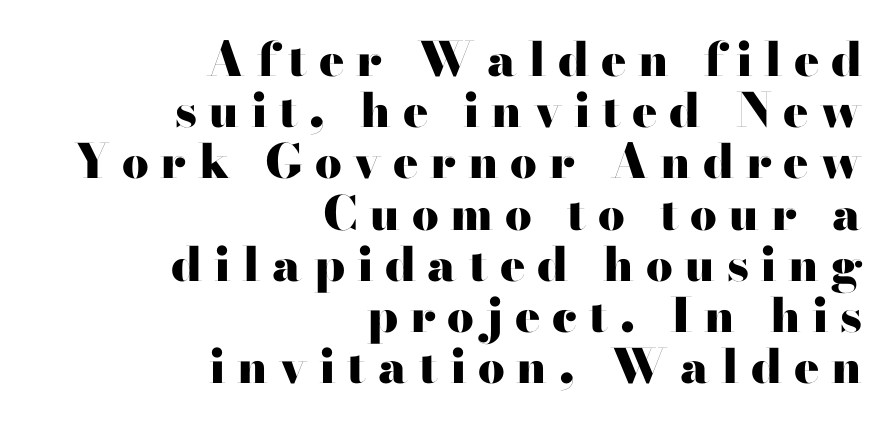
{"serif": "no", "italic": "no", "bold": "yes", "weight": "heavy", "width": "wide", "stroke_contrast": "high", "x_height": "small", "monospaced": "no", "underline": "no", "align": "right", "line_spacing": "tight", "line_spacing_ratio": 1.09, "letter_spacing": "wide", "letter_spacing_em": 0.25, "glyph_px": 47}
